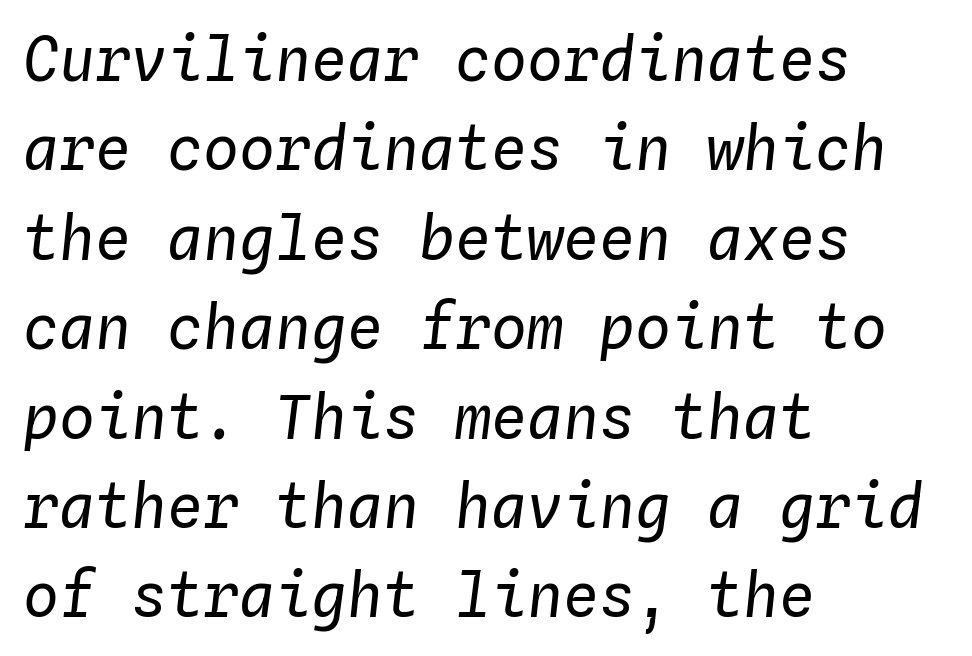
{"italic": "yes", "lean": "right", "slant_degrees": 4, "bold": "no", "weight": "regular", "width": "normal", "stroke_contrast": "low", "x_height": "medium", "monospaced": "yes", "underline": "no", "align": "left", "line_spacing": "normal", "line_spacing_ratio": 1.49, "letter_spacing": "normal", "letter_spacing_em": 0.0, "glyph_px": 60}
